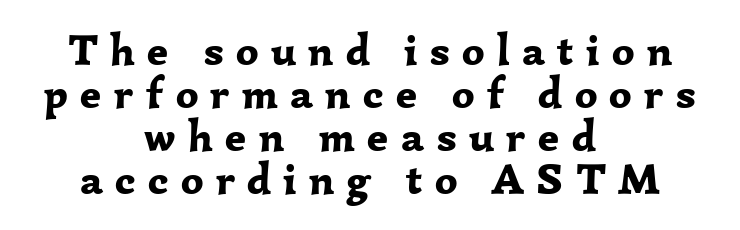
Posture: vertical. Regarding leading, the lines here are crowded together. This rendering widens character spacing well past its baseline value. A typesetter would call this proportional, since set widths differ per character. Neither beginnings nor endings align; midpoints do. The passage shown is emphatically bold.
